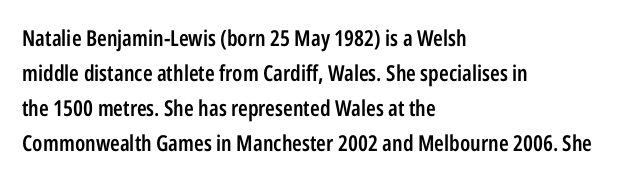
{"italic": "no", "bold": "semi", "underline": "no", "align": "left", "line_spacing": "normal", "line_spacing_ratio": 1.59, "letter_spacing": "normal", "letter_spacing_em": 0.0, "glyph_px": 22}
